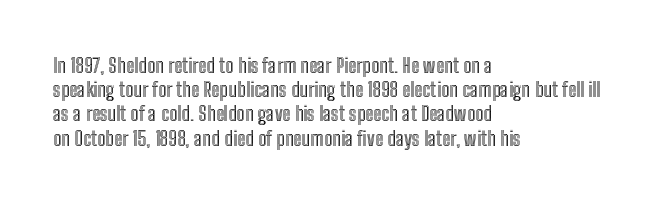
The image shows 20 px text type, upright; set left-aligned, line spacing 1.21x, normal letter spacing, not underlined.
